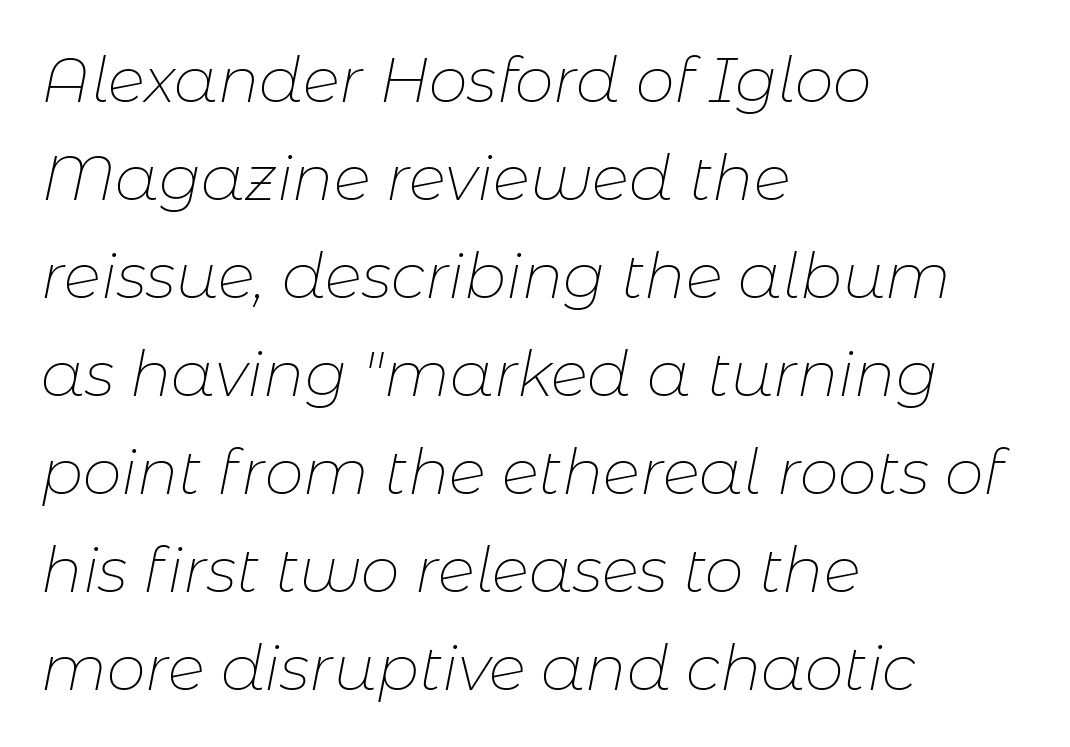
The image shows 62 px thin type, italic (leaning right); set left-aligned, normal line spacing (1.58x), normal letter spacing, not underlined; low stroke contrast and a medium x-height.
